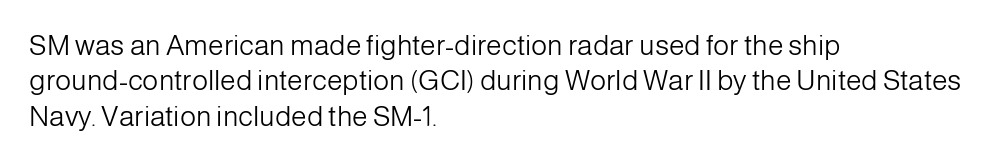
Q: Is the text bold? A: No.
Q: Is the text italic (slanted)? A: No, it is upright.
Q: Is the typeface a serif or a sans-serif typeface? A: Sans-serif.
Q: Is the text underlined? A: No.
Q: How is the paragraph aligned? A: Left-aligned.
Q: Is the spacing between letters normal or unusually wide? A: Normal.
Q: Is the spacing between lines tight, normal or loose? A: Normal.
Q: Width (condensed, normal, or wide)? A: Normal.
Q: Stroke contrast? A: Low.
Q: x-height? A: Medium.
Q: Monospaced? A: No.
